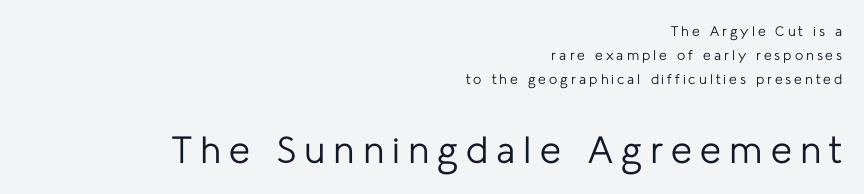
The image shows 38 px regular-weight sans-serif type, upright; set right-aligned, line spacing 1.73x, unusually wide letter spacing (+0.21 em), not underlined; the second (bottom) block is 2.71x larger; low stroke contrast and a medium x-height.
